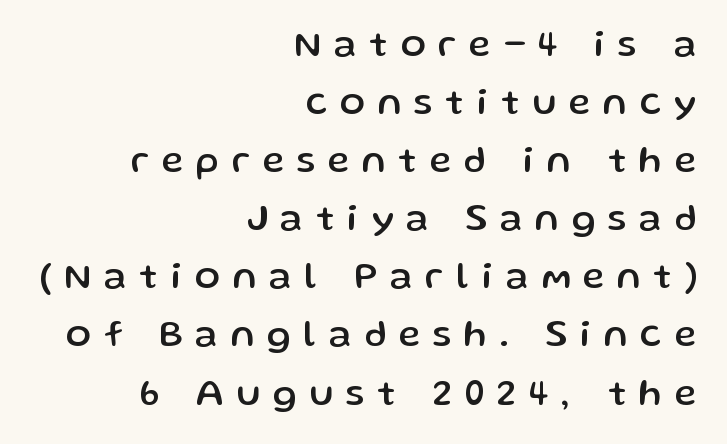
Varying glyph widths throughout — classic text-font behaviour. Baseline-to-baseline distance is the conventional proportion of letter height. If you drew a line through each stem, it would be perfectly vertical. The passage shown is not underscored anywhere.
